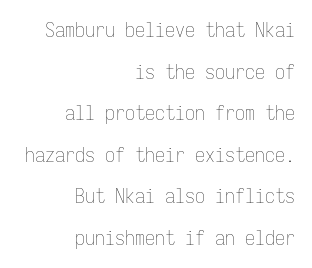
A clean baseline with only descenders dipping below it. Standard letterfit; no display-style spreading of the glyphs. Teacher's note: observe the even right margin — that is flush-right alignment. Style check: upright.
